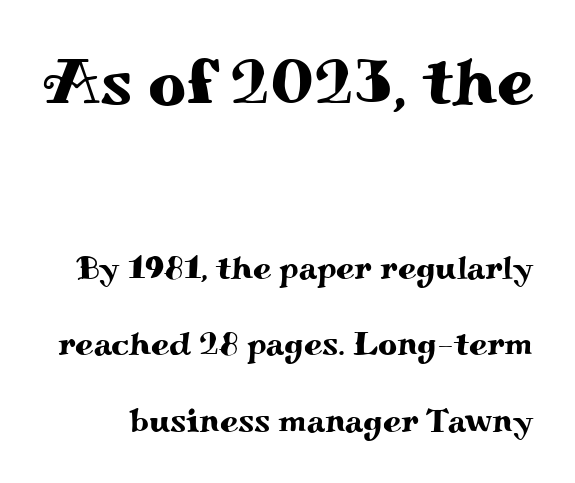
Q: Is the text italic (slanted)? A: No, it is upright.
Q: Is the typeface a serif or a sans-serif typeface? A: Serif.
Q: Is the text underlined? A: No.
Q: Is the spacing between letters normal or unusually wide? A: Normal.
Q: Is the spacing between lines tight, normal or loose? A: Loose.
Q: Which block of text is set in a larger size, the first (top) or the second (bottom)? A: The first (top) one.
Q: Width (condensed, normal, or wide)? A: Wide.
Q: Stroke contrast? A: Medium.
Q: x-height? A: Small.
Q: Monospaced? A: No.
